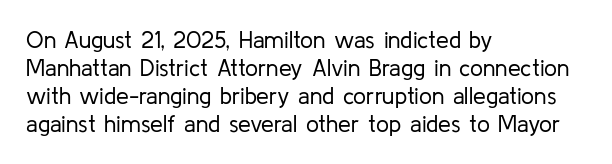
Every stem runs plumb, perpendicular to the baseline. Layout note: lines flush left. Decoration check: the copy has no underline. Short note: letters normally spaced.
